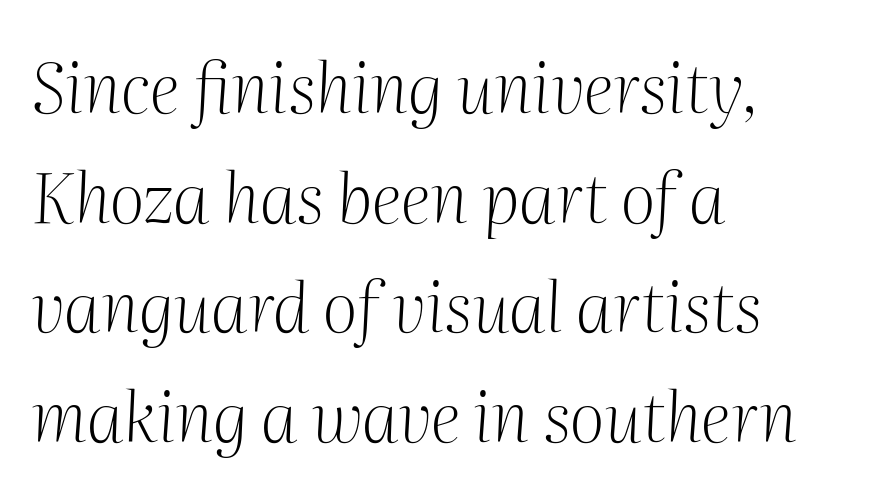
Q: Is the text bold? A: No.
Q: Is the text italic (slanted)? A: Yes, it leans right by about 2 degrees.
Q: Is the typeface a serif or a sans-serif typeface? A: Serif.
Q: Is the text underlined? A: No.
Q: How is the paragraph aligned? A: Left-aligned.
Q: Is the spacing between letters normal or unusually wide? A: Normal.
Q: Is the spacing between lines tight, normal or loose? A: Normal.
Q: Width (condensed, normal, or wide)? A: Normal.
Q: Stroke contrast? A: Medium.
Q: x-height? A: Medium.
Q: Monospaced? A: No.
